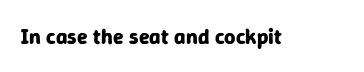
Short note: letters normally spaced. Words float on clear page, feet unadorned. The letters stand upright; this is a roman face. Heavy, bold letterforms.
